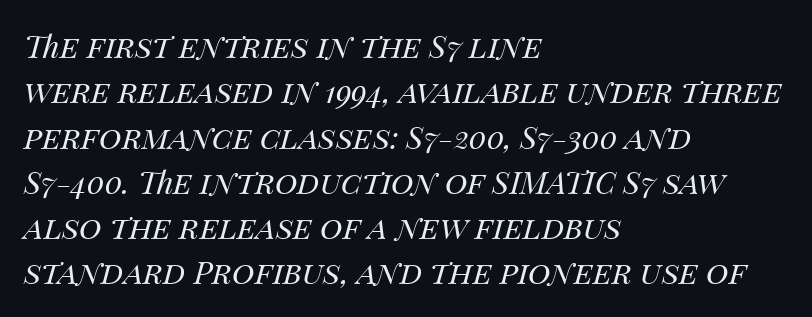
Q: Is the text bold? A: No.
Q: Is the text italic (slanted)? A: Yes, it leans right by about 14 degrees.
Q: Is the text underlined? A: No.
Q: How is the paragraph aligned? A: Left-aligned.
Q: Is the spacing between letters normal or unusually wide? A: Normal.
Q: Is the spacing between lines tight, normal or loose? A: Normal.
Q: Width (condensed, normal, or wide)? A: Normal.
Q: Stroke contrast? A: Medium.
Q: x-height? A: Large.
Q: Monospaced? A: No.
